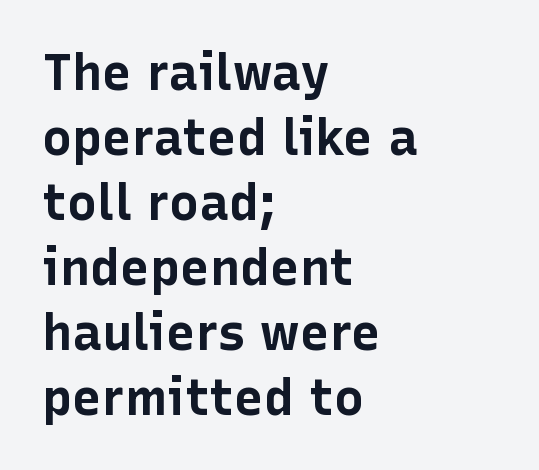
The image shows 50 px bold sans-serif type, upright; set left-aligned, normal line spacing (1.3x), normal letter spacing, not underlined; low stroke contrast and a medium x-height.
